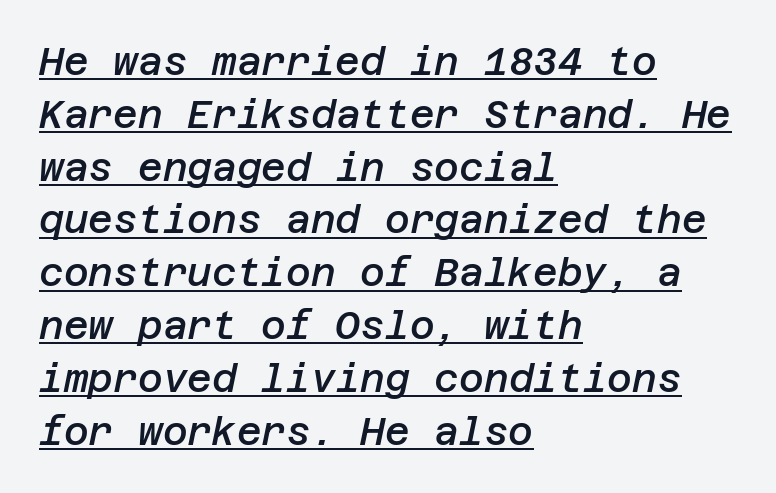
These lines sit exactly where default settings would place them. Slanted lettering throughout. A typesetter would call this zero additional tracking. Each line of the rendering has a horizontal stroke beneath the glyphs.
